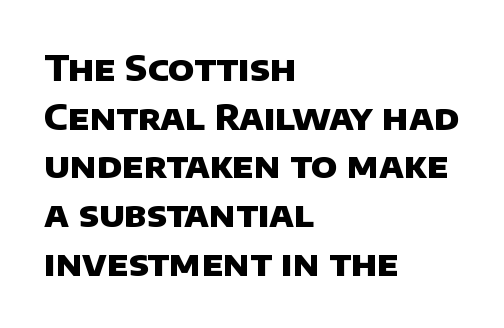
{"serif": "no", "bold": "yes", "weight": "heavy", "width": "normal", "stroke_contrast": "low", "x_height": "large", "monospaced": "no", "underline": "no", "align": "left", "line_spacing": "normal", "line_spacing_ratio": 1.39, "letter_spacing": "normal", "letter_spacing_em": 0.0, "glyph_px": 35}
